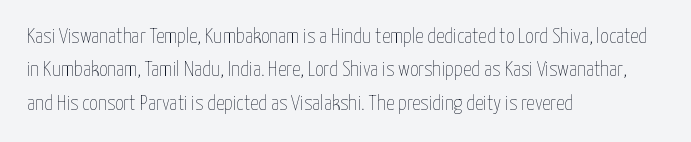
Q: Is the text bold? A: No.
Q: Is the text italic (slanted)? A: No, it is upright.
Q: Is the text underlined? A: No.
Q: How is the paragraph aligned? A: Left-aligned.
Q: Is the spacing between letters normal or unusually wide? A: Normal.
Q: Is the spacing between lines tight, normal or loose? A: Normal.
